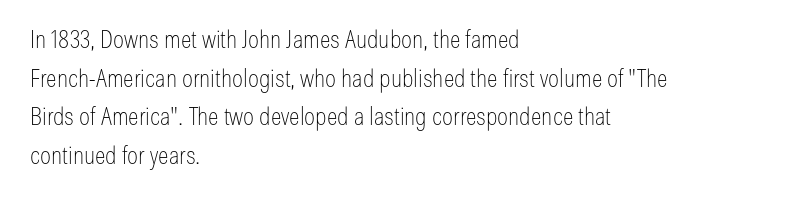
{"italic": "no", "bold": "no", "underline": "no", "align": "left", "line_spacing": "normal", "line_spacing_ratio": 1.55, "letter_spacing": "normal", "letter_spacing_em": 0.0, "glyph_px": 25}
